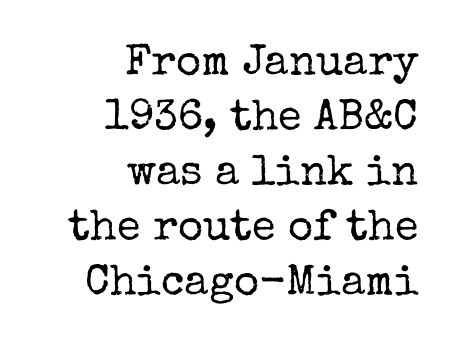
{"serif": "yes", "italic": "no", "bold": "no", "weight": "regular", "width": "normal", "stroke_contrast": "low", "x_height": "medium", "monospaced": "no", "underline": "no", "align": "right", "line_spacing": "normal", "line_spacing_ratio": 1.28, "letter_spacing": "normal", "letter_spacing_em": 0.0, "glyph_px": 43}
